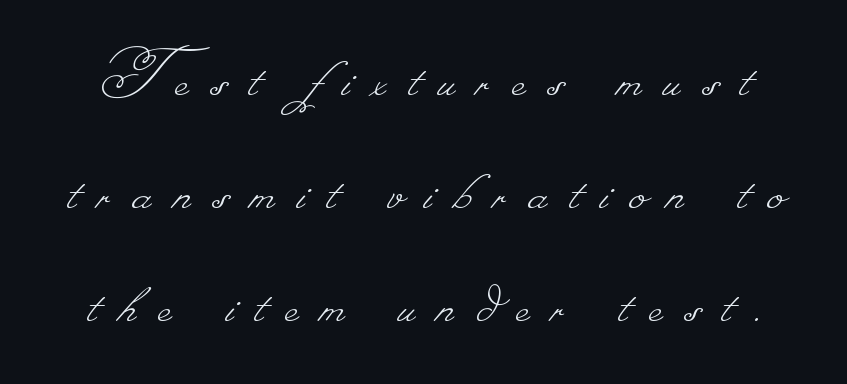
The image shows 72 px thin type; set normal line spacing (1.57x), unusually wide letter spacing (+0.31 em), not underlined; low stroke contrast.
